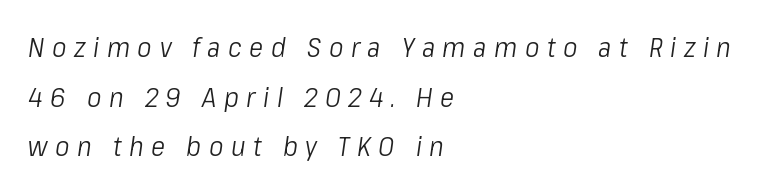
The image shows 27 px text type, italic (leaning right); set left-aligned, line spacing 1.84x, unusually wide letter spacing (+0.28 em), not underlined.
